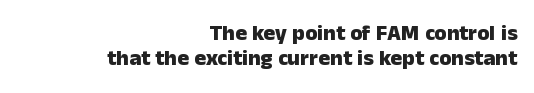
Q: Is the text bold? A: Yes.
Q: Is the text italic (slanted)? A: No, it is upright.
Q: Is the text underlined? A: No.
Q: How is the paragraph aligned? A: Right-aligned.
Q: Is the spacing between letters normal or unusually wide? A: Normal.
Q: Is the spacing between lines tight, normal or loose? A: Tight.
